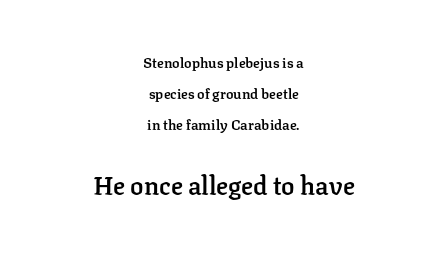
Q: Is the text bold? A: Semi-bold.
Q: Is the text italic (slanted)? A: No, it is upright.
Q: Is the text underlined? A: No.
Q: How is the paragraph aligned? A: Centered.
Q: Is the spacing between letters normal or unusually wide? A: Normal.
Q: Is the spacing between lines tight, normal or loose? A: Loose.
Q: Which block of text is set in a larger size, the first (top) or the second (bottom)? A: The second (bottom) one.
